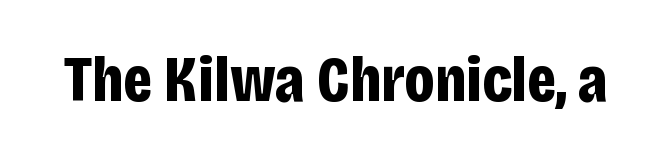
{"serif": "no", "italic": "no", "bold": "yes", "weight": "bold", "width": "condensed", "stroke_contrast": "low", "x_height": "large", "monospaced": "no", "underline": "no", "letter_spacing": "normal", "letter_spacing_em": 0.0, "glyph_px": 65}
